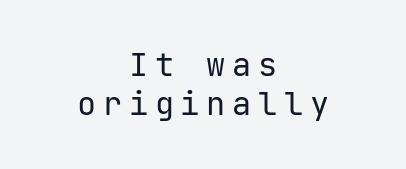
The image shows 32 px regular-weight sans-serif type, upright, monospaced; set centered, line spacing 1.22x, unusually wide letter spacing (+0.21 em), not underlined; low stroke contrast and a medium x-height.
